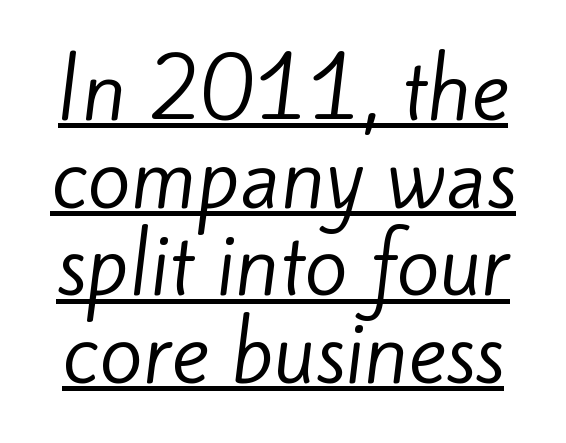
{"serif": "no", "bold": "no", "weight": "regular", "width": "normal", "stroke_contrast": "low", "x_height": "small", "monospaced": "no", "underline": "yes", "line_spacing": "tight", "line_spacing_ratio": 1.11, "letter_spacing": "normal", "letter_spacing_em": 0.0, "glyph_px": 79}
